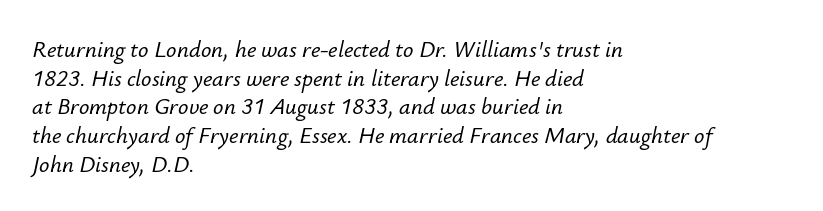
The image shows 23 px text type, italic (leaning right); set left-aligned, normal line spacing (1.25x), normal letter spacing, not underlined.
